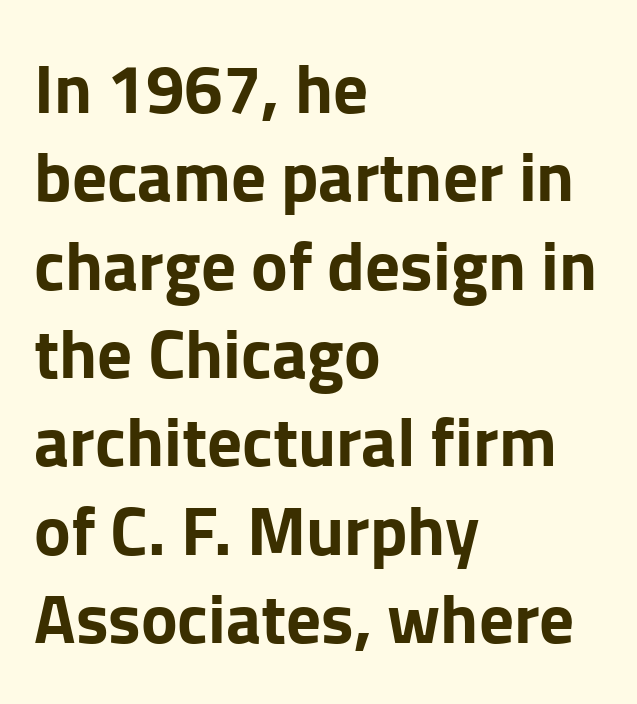
{"serif": "no", "italic": "no", "bold": "yes", "weight": "bold", "width": "normal", "stroke_contrast": "low", "x_height": "medium", "monospaced": "no", "underline": "no", "align": "left", "line_spacing": "normal", "line_spacing_ratio": 1.28, "letter_spacing": "normal", "letter_spacing_em": 0.0, "glyph_px": 69}
